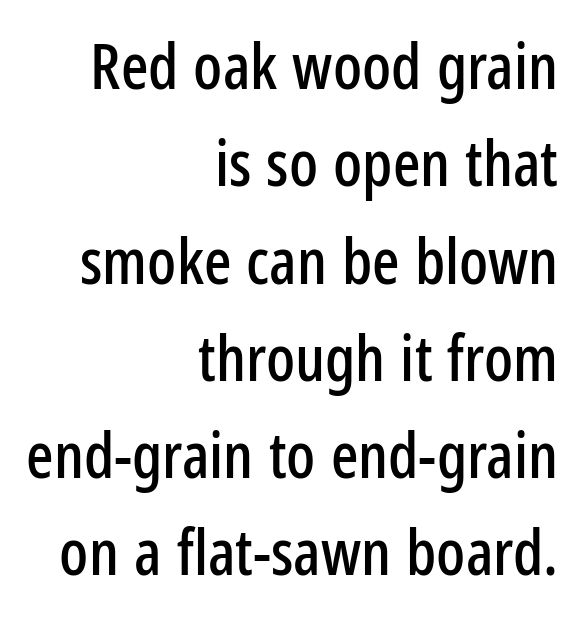
{"serif": "no", "italic": "no", "width": "condensed", "stroke_contrast": "low", "x_height": "medium", "monospaced": "no", "underline": "no", "align": "right", "line_spacing": "normal", "line_spacing_ratio": 1.52, "letter_spacing": "normal", "letter_spacing_em": 0.0, "glyph_px": 64}
